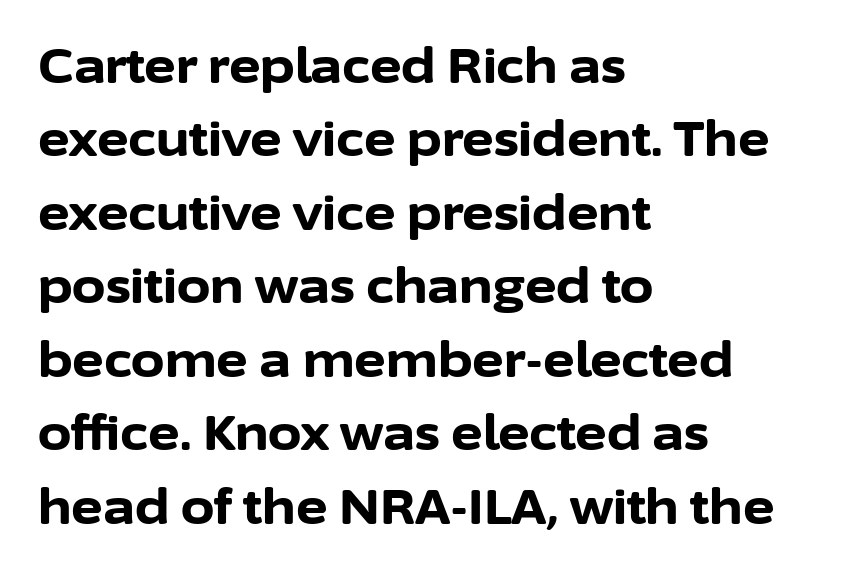
The image shows 48 px bold sans-serif type, upright; set left-aligned, normal line spacing (1.53x), normal letter spacing, not underlined; low stroke contrast and a medium x-height.
